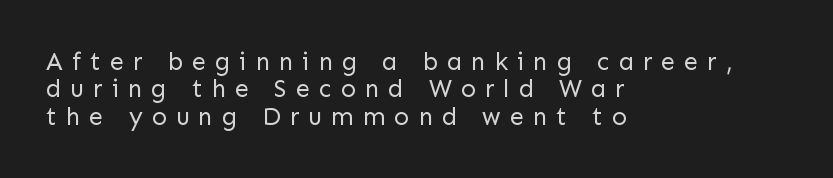
Observe the wide spacing: letters keep a clear distance from each other. A roman cut, with each character standing at attention. Is the type heavy? It reads as light-to-regular instead. The compositor pushed each line to the left boundary. The space between consecutive lines is stingy.
